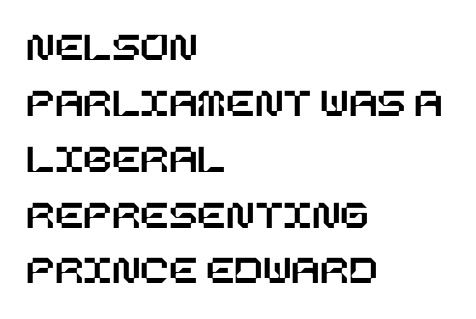
The image shows 42 px text type, upright; set left-aligned, normal line spacing (1.33x), normal letter spacing, not underlined; low stroke contrast and a large x-height.
